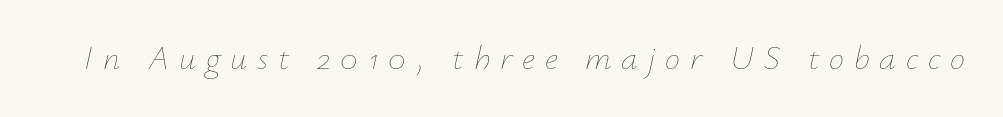
Caption: expanded tracking, letters set apart. The letters advance in unequal steps, a hallmark of proportional type. Type without underlining. The weight would be labelled regular, book, light, or lighter still.
